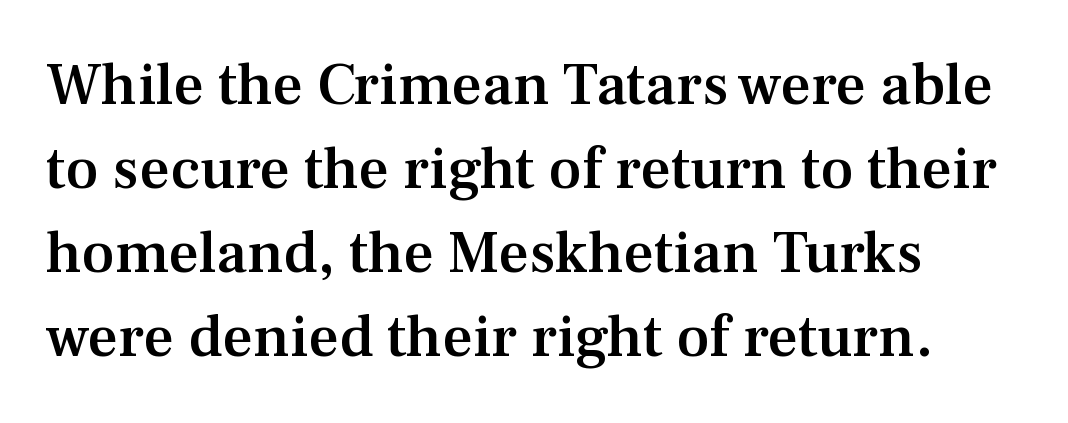
Q: Is the text bold? A: Semi-bold.
Q: Is the text italic (slanted)? A: No, it is upright.
Q: Is the typeface a serif or a sans-serif typeface? A: Serif.
Q: Is the text underlined? A: No.
Q: How is the paragraph aligned? A: Left-aligned.
Q: Is the spacing between letters normal or unusually wide? A: Normal.
Q: Is the spacing between lines tight, normal or loose? A: Normal.
Q: Width (condensed, normal, or wide)? A: Normal.
Q: Stroke contrast? A: Medium.
Q: x-height? A: Medium.
Q: Monospaced? A: No.
